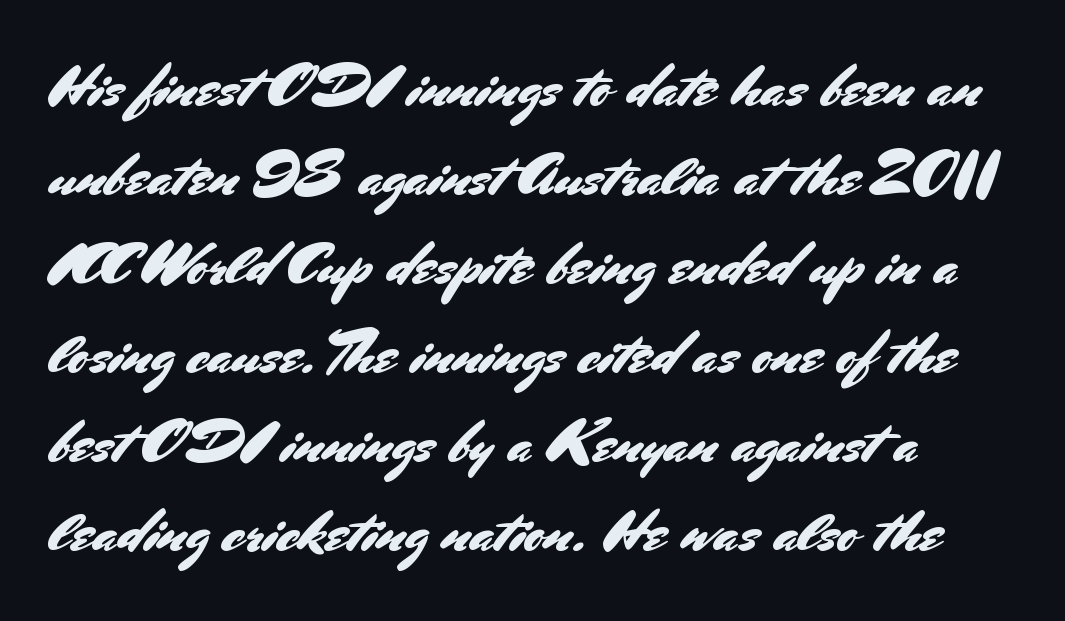
The image shows 61 px sans-serif type; set left-aligned, normal line spacing (1.46x), normal letter spacing, not underlined; medium stroke contrast and a small x-height.
